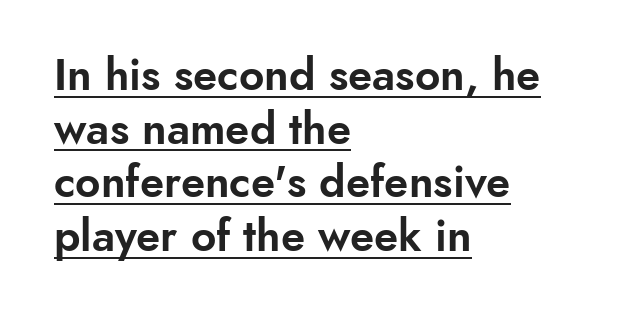
The image shows 44 px sans-serif type, upright; set left-aligned, line spacing 1.22x, normal letter spacing, underlined; low stroke contrast and a small x-height.
